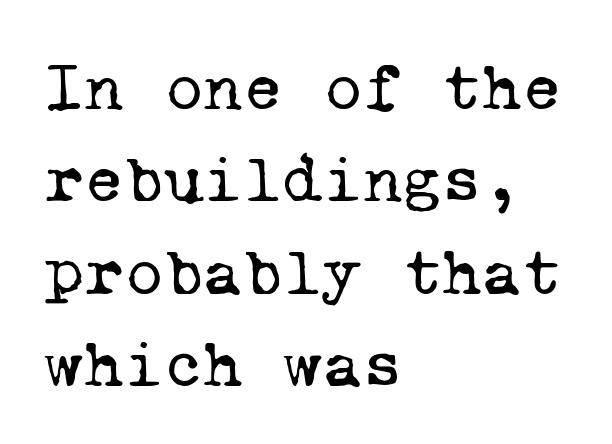
Q: Is the text bold? A: No.
Q: Is the typeface a serif or a sans-serif typeface? A: Serif.
Q: Is the text underlined? A: No.
Q: How is the paragraph aligned? A: Left-aligned.
Q: Is the spacing between letters normal or unusually wide? A: Normal.
Q: Is the spacing between lines tight, normal or loose? A: Normal.
Q: Width (condensed, normal, or wide)? A: Normal.
Q: Stroke contrast? A: Low.
Q: x-height? A: Medium.
Q: Monospaced? A: Yes.
